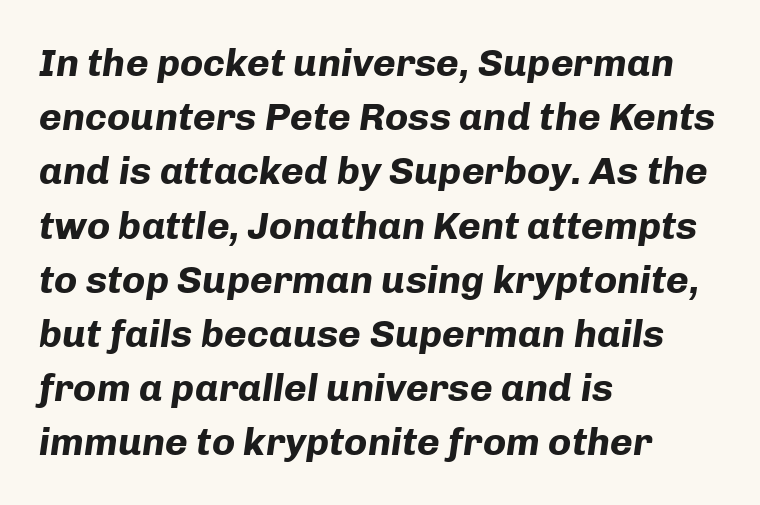
The space directly below the letters is spotless. This sample is left-justified, so line endings fall wherever the words run out. These lines are rendered in a variable-pitch font. Quick note: italic. Chunky letters — that's bold for sure.
